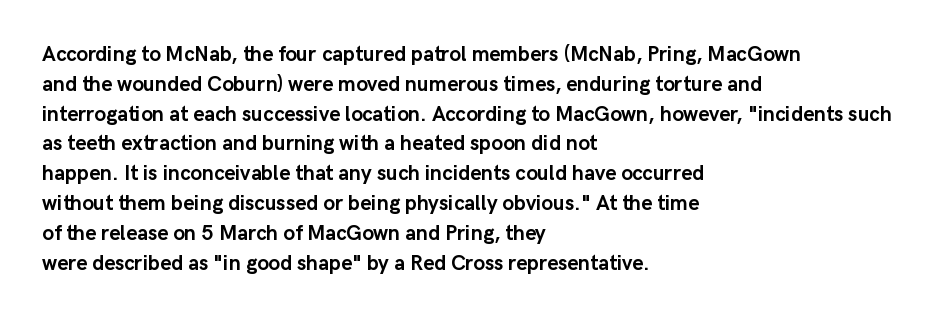
Q: Is the text bold? A: Yes.
Q: Is the text italic (slanted)? A: No, it is upright.
Q: Is the text underlined? A: No.
Q: How is the paragraph aligned? A: Left-aligned.
Q: Is the spacing between letters normal or unusually wide? A: Normal.
Q: Is the spacing between lines tight, normal or loose? A: Normal.
